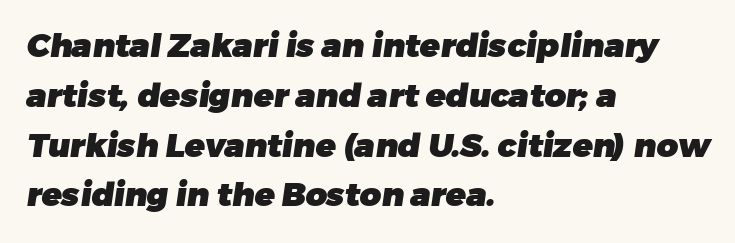
Q: Is the text bold? A: Yes.
Q: Is the typeface a serif or a sans-serif typeface? A: Sans-serif.
Q: Is the text underlined? A: No.
Q: How is the paragraph aligned? A: Left-aligned.
Q: Is the spacing between letters normal or unusually wide? A: Normal.
Q: Is the spacing between lines tight, normal or loose? A: Normal.
Q: Width (condensed, normal, or wide)? A: Normal.
Q: Stroke contrast? A: Low.
Q: x-height? A: Medium.
Q: Monospaced? A: No.
